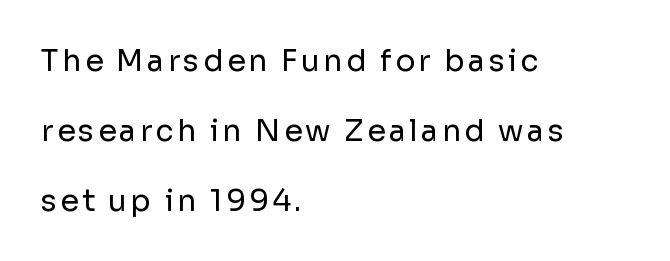
The cut favours lightness, reaching ordinary text weight at its darkest. Any mark beneath the type? The region is blank. The lettering stays uniformly vertical, giving the passage a roman look. Nothing sits at the stroke ends, so this counts as sans-serif. Each letter keeps its own natural width here, so spacing adapts to shape. Notice how the passage keeps a crisp vertical edge on the left only.
